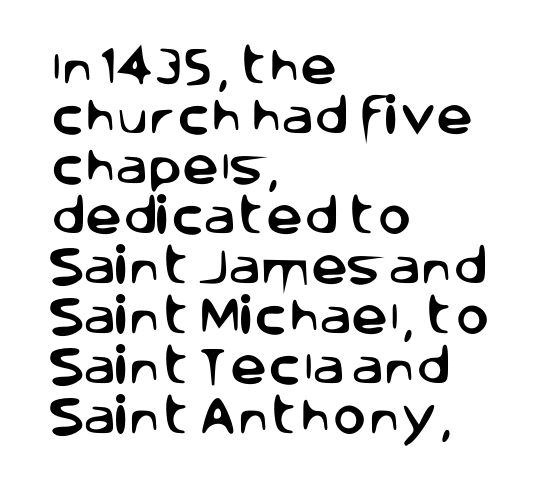
{"serif": "no", "italic": "no", "width": "normal", "stroke_contrast": "low", "x_height": "large", "monospaced": "no", "underline": "no", "align": "left", "line_spacing_ratio": 1.22, "letter_spacing": "normal", "letter_spacing_em": 0.0, "glyph_px": 41}
